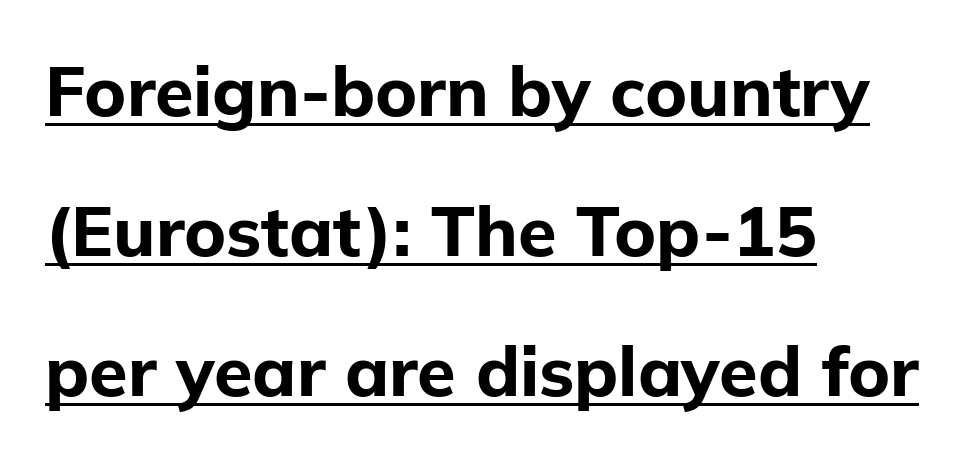
The axis of the letterforms is exactly vertical. Every word sits above its own underline. Check where the strokes stop: nothing finishes them off — pure sans. Weight: bold.
